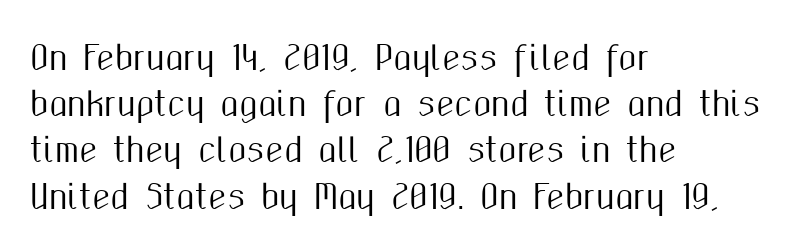
{"serif": "no", "italic": "no", "width": "condensed", "stroke_contrast": "medium", "x_height": "medium", "monospaced": "no", "underline": "no", "align": "left", "line_spacing": "normal", "line_spacing_ratio": 1.4, "letter_spacing": "normal", "letter_spacing_em": 0.0, "glyph_px": 33}
